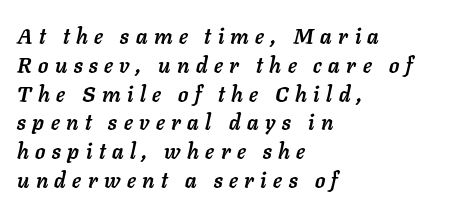
Q: Is the text bold? A: Yes.
Q: Is the text italic (slanted)? A: Yes, it leans right by about 11 degrees.
Q: Is the text underlined? A: No.
Q: How is the paragraph aligned? A: Left-aligned.
Q: Is the spacing between letters normal or unusually wide? A: Unusually wide.
Q: Is the spacing between lines tight, normal or loose? A: Normal.
